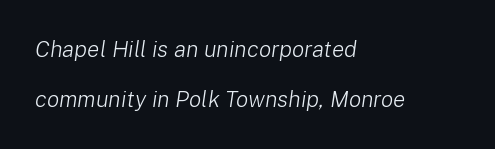
This is not heavy type; no bold has been used. The words here are not underlined. Line starts are locked; line ends wander. You can tell it's italic because the verticals aren't actually vertical. The tracking reads as untouched default to a designer's eye. The designer dialed line spacing up above the default.
